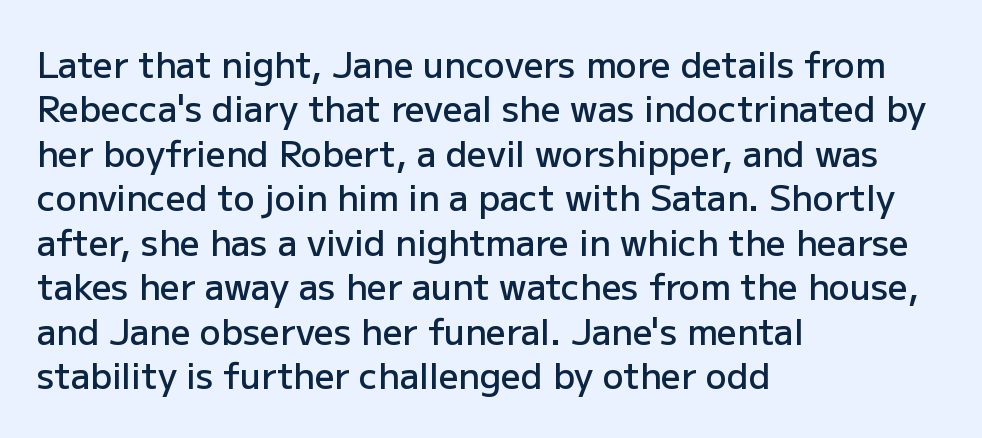
The image shows 35 px semibold sans-serif type, upright; set left-aligned, normal line spacing (1.27x), normal letter spacing, not underlined; low stroke contrast and a medium x-height.
